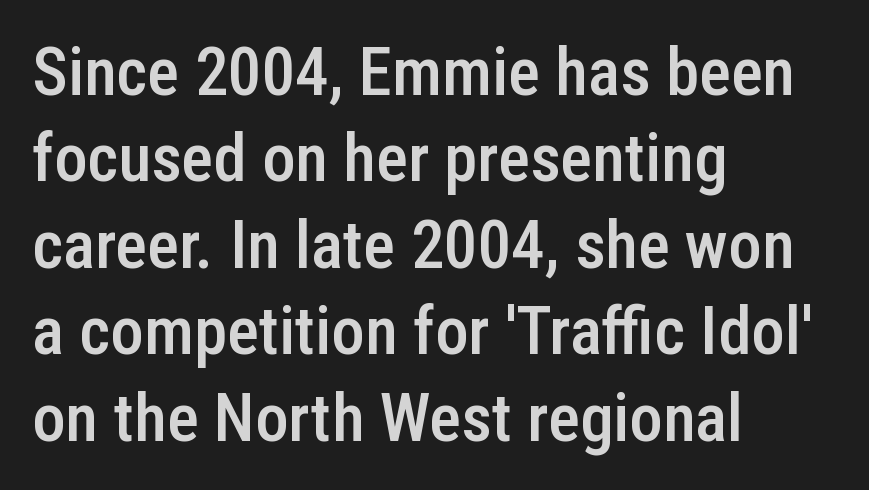
Left-aligned paragraph, ragged on the right. The passage shown stacks its lines at a standard gap. Observe the ordinary spacing: letters are neighbours, not strangers. A fair bit of extra ink — the face is semibold, not bold. You can tell from the bare stems that sans-serif type was used. Check under the words: just untouched page.
